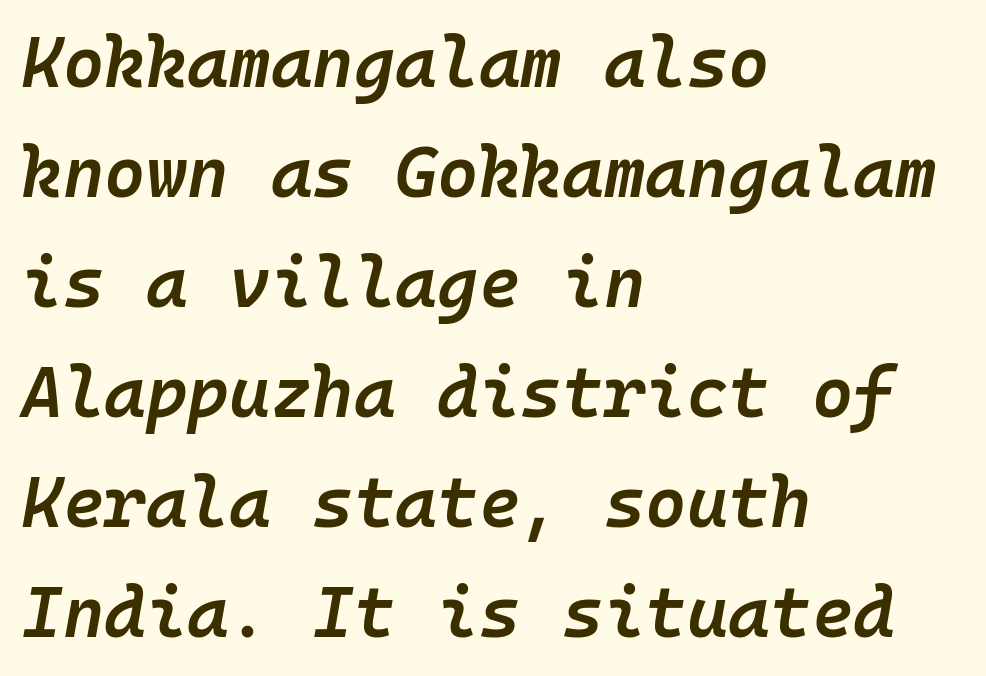
Think of a typewriter: that constant character pitch is what you see here. Caption: standard tracking, unaltered. Semibold letterforms, between regular and bold. The specimen reads as italic at a glance. The setting favours the left margin, as ordinary paragraphs usually do.
